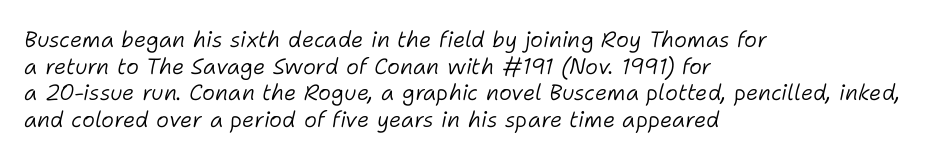
The type is set solid horizontally, with unmodified tracking. No chunkiness to these letters — they're not bold. Words float on clear page, feet unadorned. Italic? Definitely — the glyphs are oblique. Is the block centered? No — it sits flush against the left margin.
